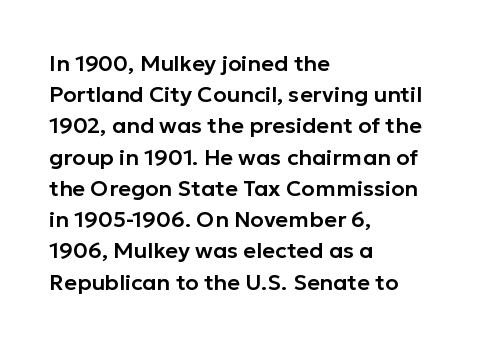
The image shows 22 px text type, upright; set left-aligned, normal line spacing (1.42x), normal letter spacing, not underlined.
